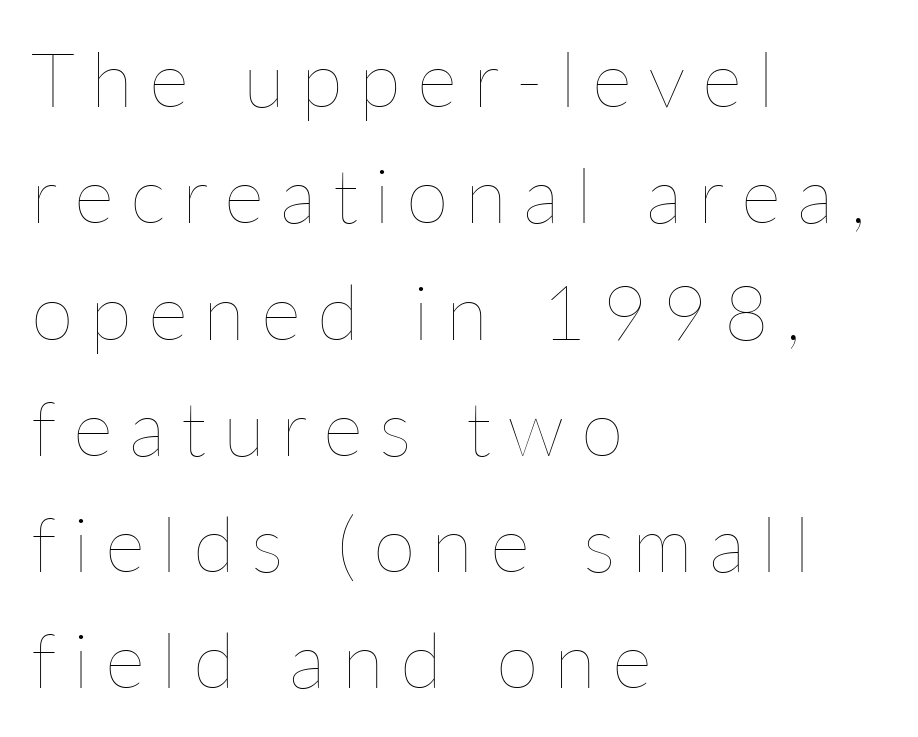
The image shows 77 px thin type, upright; set left-aligned, normal line spacing (1.51x), unusually wide letter spacing (+0.21 em), not underlined; low stroke contrast and a medium x-height.
